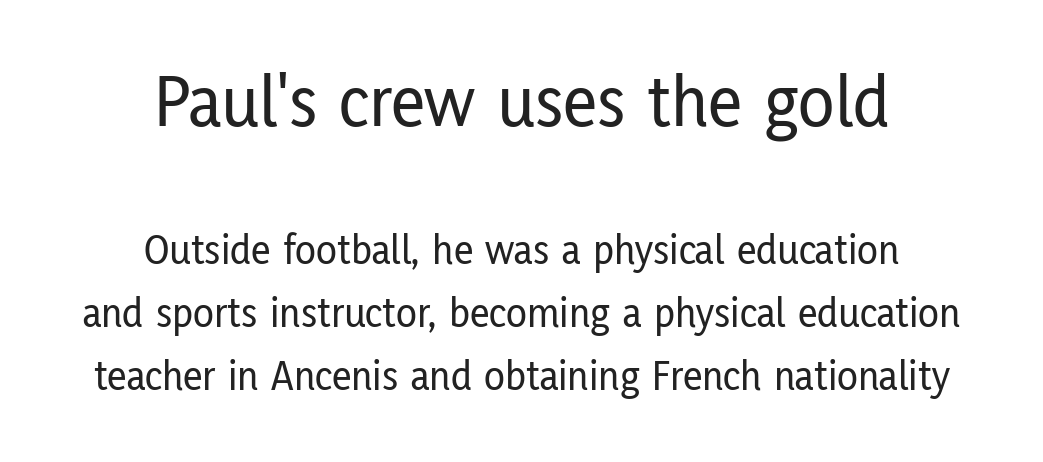
The image shows 75 px condensed sans-serif type, upright; set centered, normal line spacing (1.46x), normal letter spacing, not underlined; the first (top) block is 1.74x larger; low stroke contrast and a medium x-height.
